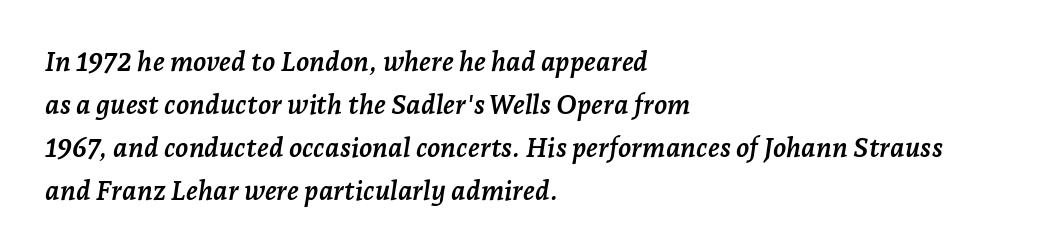
{"italic": "yes", "lean": "right", "slant_degrees": 7, "bold": "yes", "underline": "no", "align": "left", "line_spacing": "normal", "line_spacing_ratio": 1.59, "letter_spacing": "normal", "letter_spacing_em": 0.0, "glyph_px": 27}
